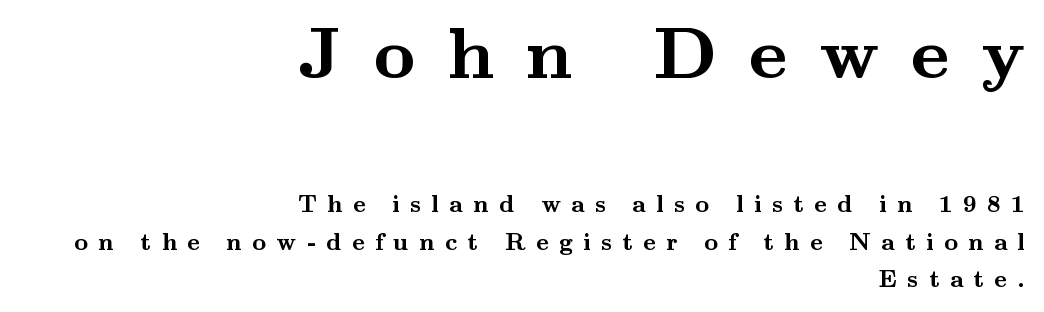
The image shows 73 px semibold, wide serif type, upright; set right-aligned, normal line spacing (1.57x), unusually wide letter spacing (+0.43 em), not underlined; the first (top) block is 3.04x larger; medium stroke contrast and a small x-height.
